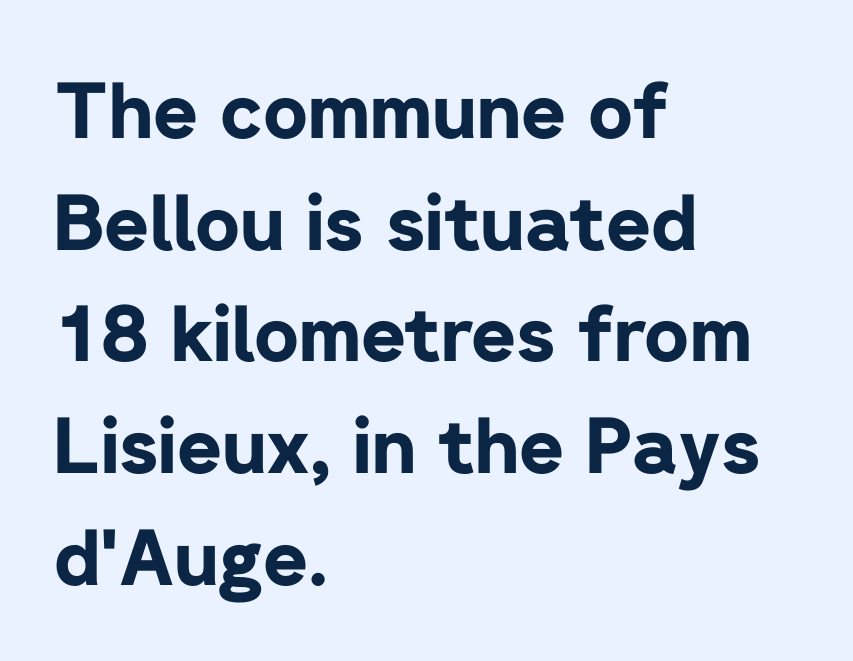
{"serif": "no", "italic": "no", "bold": "yes", "weight": "bold", "width": "normal", "stroke_contrast": "low", "x_height": "medium", "monospaced": "no", "underline": "no", "align": "left", "line_spacing": "normal", "line_spacing_ratio": 1.45, "letter_spacing": "normal", "letter_spacing_em": 0.0, "glyph_px": 77}
